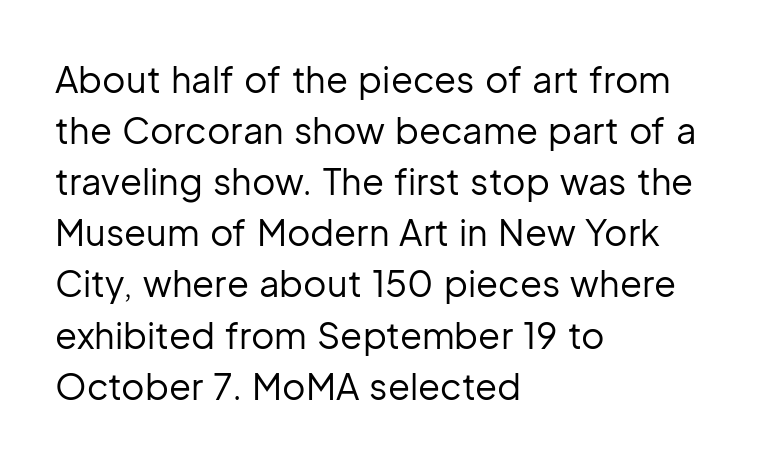
{"serif": "no", "italic": "no", "bold": "no", "weight": "regular", "width": "normal", "stroke_contrast": "low", "x_height": "medium", "monospaced": "no", "underline": "no", "align": "left", "line_spacing": "normal", "line_spacing_ratio": 1.42, "letter_spacing": "normal", "letter_spacing_em": 0.0, "glyph_px": 36}
